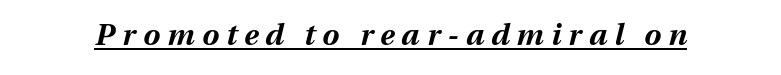
The image shows 30 px bold type, italic (leaning right); set unusually wide letter spacing (+0.24 em), underlined; medium stroke contrast and a medium x-height.
